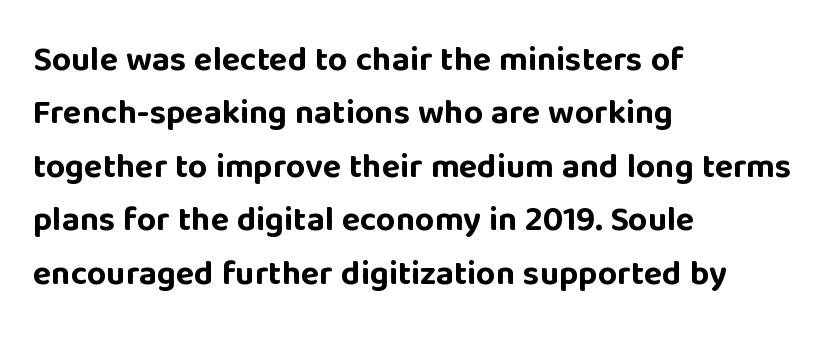
The rendering uses a moderate line-height, typical for paragraphs. The gap between lines stays unmarked. Thick stems and heavy bowls — unmistakably bold. Note the varied advance widths — an 'i' is clearly narrower than an 'm'. Visually the block forms a straight wall on the left and a jagged coastline on the right.
